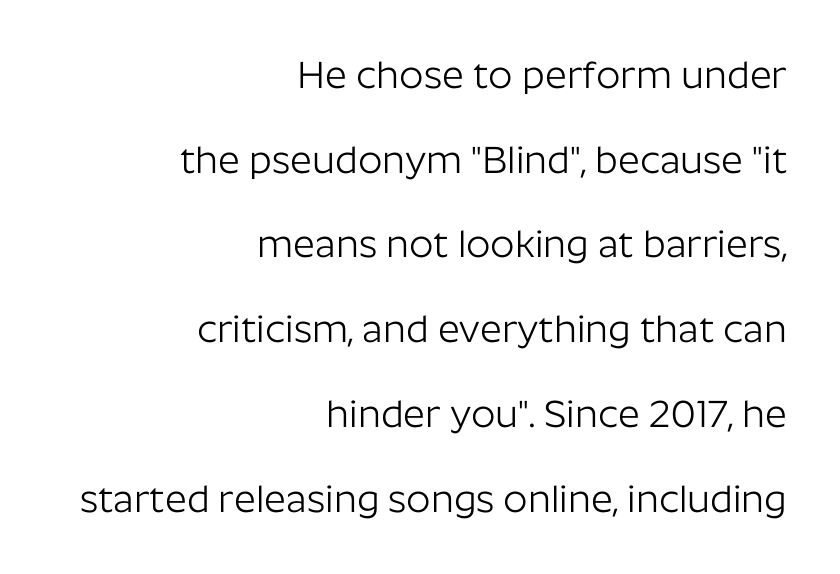
Counters stay open thanks to moderate or lighter strokes. In CSS terms this would be text-align: right. Proportional: the letters do not fall into vertical columns. The leading is generous, giving the passage an open texture. Honestly, there is no underline to notice here at all. Classification — sans serif.
